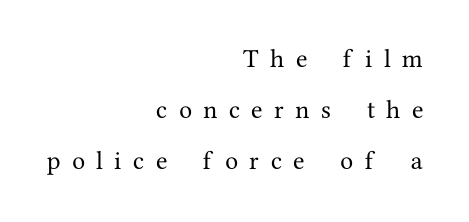
{"italic": "no", "underline": "no", "align": "right", "line_spacing": "loose", "line_spacing_ratio": 1.97, "letter_spacing": "wide", "letter_spacing_em": 0.44, "glyph_px": 26}
